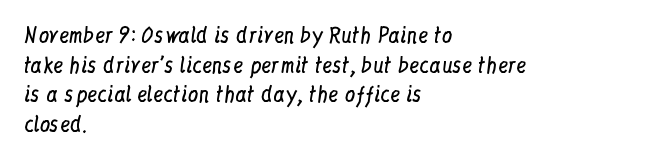
{"bold": "no", "underline": "no", "align": "left", "line_spacing": "normal", "line_spacing_ratio": 1.41, "letter_spacing": "normal", "letter_spacing_em": 0.0, "glyph_px": 21}
